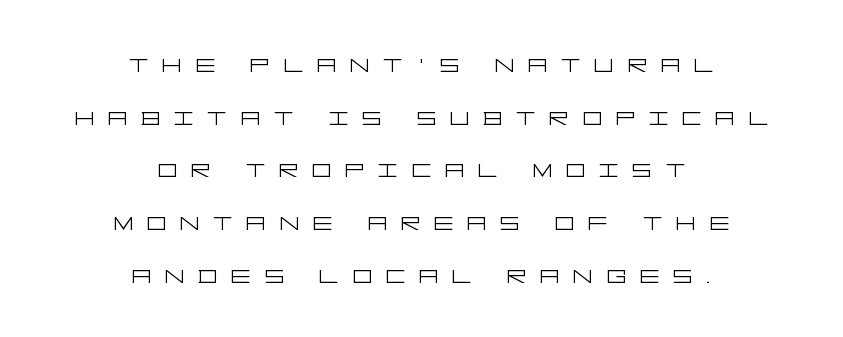
Check where the strokes stop: nothing finishes them off — pure sans. This rendering features lettering with no underline. The setting favours the middle, as headings and verse often do. The font is comparable to plain body text, perhaps lighter.
